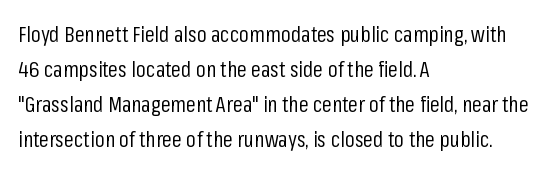
Q: Is the text bold? A: No.
Q: Is the text italic (slanted)? A: No, it is upright.
Q: Is the text underlined? A: No.
Q: How is the paragraph aligned? A: Left-aligned.
Q: Is the spacing between letters normal or unusually wide? A: Normal.
Q: Is the spacing between lines tight, normal or loose? A: Normal.
